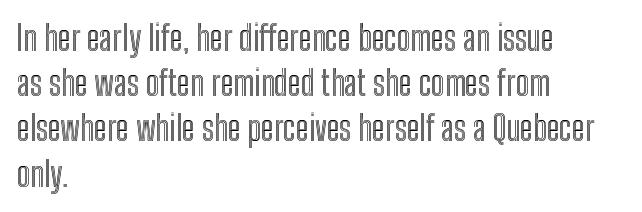
Rendered with straight, roman letterforms. Spacing verdict: proportional, widths tailored to each character. Look at the tracking — it's just the regular setting, nothing added. Regarding leading, the lines here are spaced in the standard way. Descenders are the only things crossing below the line.
